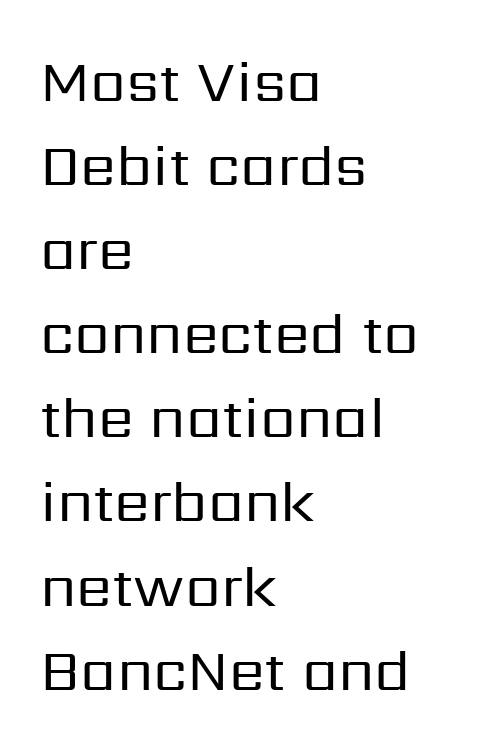
Q: Is the text bold? A: No.
Q: Is the text italic (slanted)? A: No, it is upright.
Q: Is the typeface a serif or a sans-serif typeface? A: Sans-serif.
Q: Is the text underlined? A: No.
Q: How is the paragraph aligned? A: Left-aligned.
Q: Is the spacing between letters normal or unusually wide? A: Normal.
Q: Is the spacing between lines tight, normal or loose? A: Normal.
Q: Width (condensed, normal, or wide)? A: Normal.
Q: Stroke contrast? A: Low.
Q: x-height? A: Medium.
Q: Monospaced? A: No.
